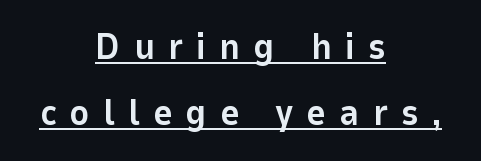
Q: Is the text bold? A: Yes.
Q: Is the text italic (slanted)? A: No, it is upright.
Q: Is the typeface a serif or a sans-serif typeface? A: Sans-serif.
Q: Is the text underlined? A: Yes.
Q: How is the paragraph aligned? A: Centered.
Q: Is the spacing between letters normal or unusually wide? A: Unusually wide.
Q: Width (condensed, normal, or wide)? A: Normal.
Q: Stroke contrast? A: Low.
Q: x-height? A: Medium.
Q: Monospaced? A: No.
